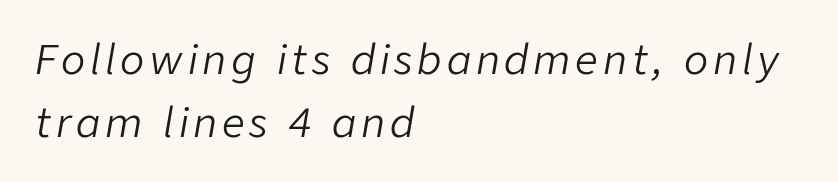
Q: Is the text bold? A: No.
Q: Is the text italic (slanted)? A: Yes, it leans right by about 9 degrees.
Q: Is the text underlined? A: No.
Q: How is the paragraph aligned? A: Left-aligned.
Q: Is the spacing between lines tight, normal or loose? A: Normal.
Q: Width (condensed, normal, or wide)? A: Normal.
Q: Stroke contrast? A: Low.
Q: x-height? A: Medium.
Q: Monospaced? A: No.
